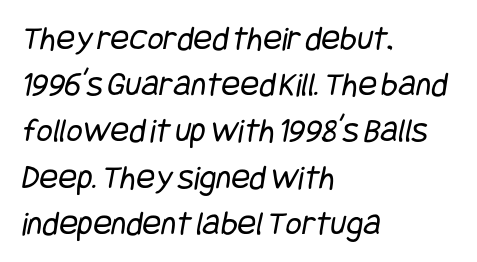
Q: Is the text bold? A: No.
Q: Is the typeface a serif or a sans-serif typeface? A: Sans-serif.
Q: Is the text underlined? A: No.
Q: How is the paragraph aligned? A: Left-aligned.
Q: Is the spacing between letters normal or unusually wide? A: Normal.
Q: Is the spacing between lines tight, normal or loose? A: Normal.
Q: Width (condensed, normal, or wide)? A: Condensed.
Q: Stroke contrast? A: Low.
Q: x-height? A: Large.
